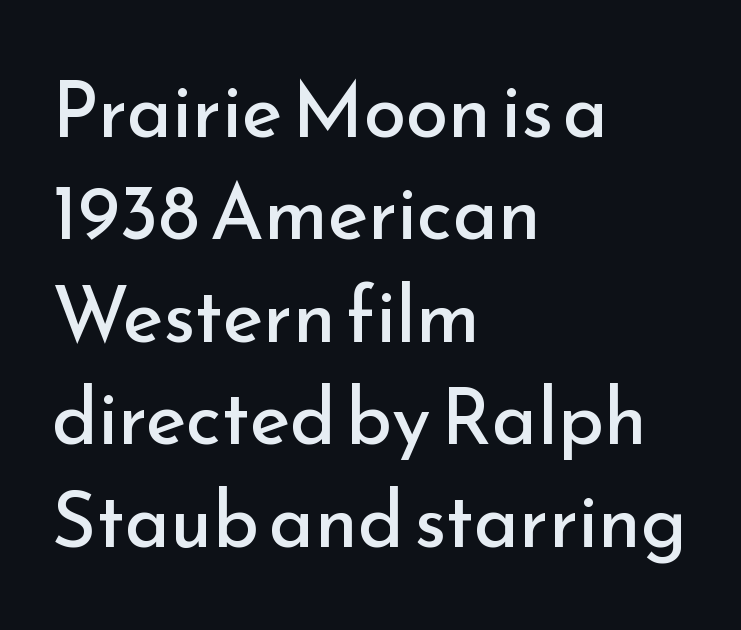
The image shows 77 px regular-weight sans-serif type, upright; set left-aligned, normal line spacing (1.33x), normal letter spacing, not underlined; low stroke contrast and a small x-height.
